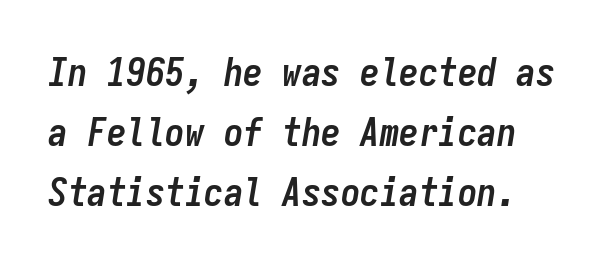
Heft: maximum for text — a bold. Nobody touched the tracking dial on this one. Notice how descenders clear the ascenders below comfortably — that's standard leading. Yep, that's italic — everything's leaning.
